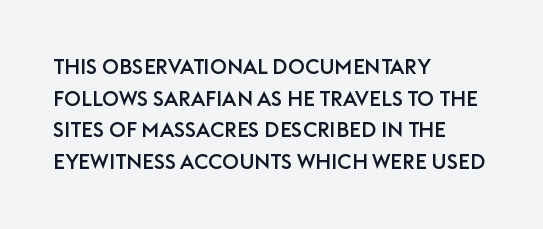
Q: Is the text italic (slanted)? A: No, it is upright.
Q: Is the text underlined? A: No.
Q: How is the paragraph aligned? A: Left-aligned.
Q: Is the spacing between letters normal or unusually wide? A: Normal.
Q: Is the spacing between lines tight, normal or loose? A: Normal.
